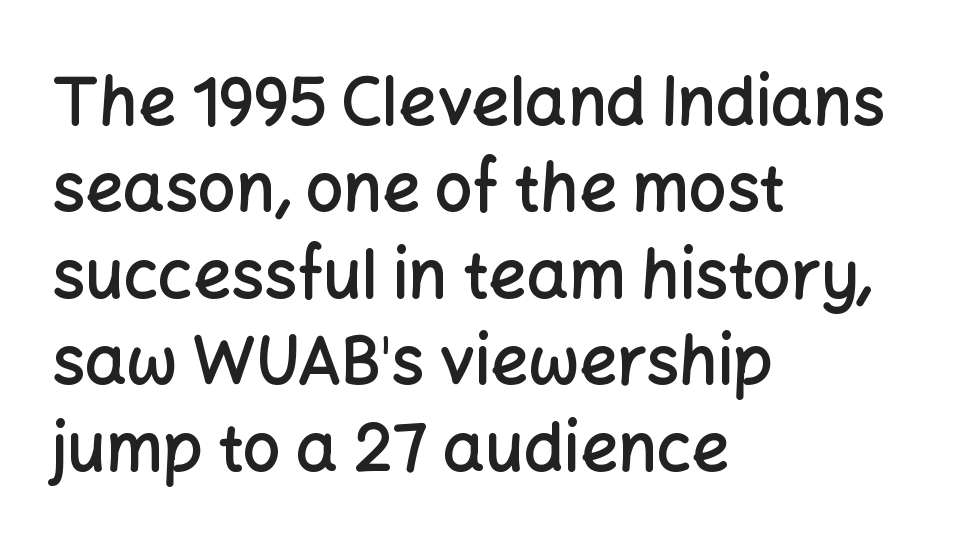
{"serif": "no", "italic": "no", "bold": "semi", "weight": "semibold", "width": "normal", "stroke_contrast": "low", "x_height": "medium", "monospaced": "no", "underline": "no", "align": "left", "line_spacing": "normal", "line_spacing_ratio": 1.31, "letter_spacing": "normal", "letter_spacing_em": 0.0, "glyph_px": 66}
